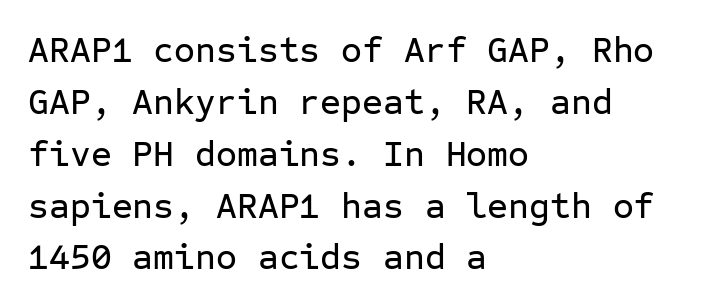
{"serif": "no", "italic": "no", "width": "normal", "stroke_contrast": "low", "x_height": "medium", "monospaced": "yes", "underline": "no", "align": "left", "line_spacing": "normal", "line_spacing_ratio": 1.44, "letter_spacing": "normal", "letter_spacing_em": 0.0, "glyph_px": 36}
